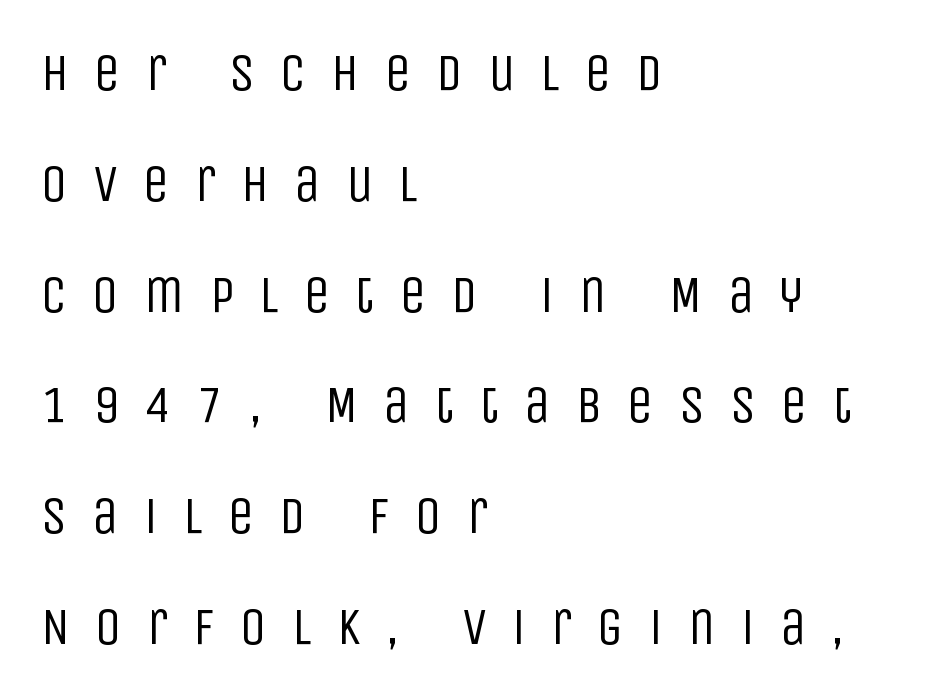
The tracking jumps out immediately: characters are airy and widely separated. Line starts are locked; line ends wander. Character widths vary here, with narrow letters taking less room than wide ones. Weight: not bold — regular or lighter.
